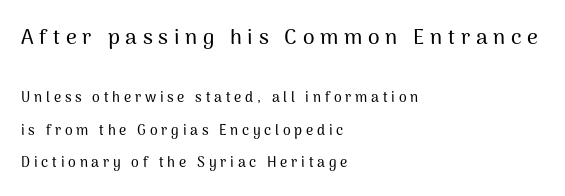
Q: Is the text italic (slanted)? A: No, it is upright.
Q: Is the text underlined? A: No.
Q: How is the paragraph aligned? A: Left-aligned.
Q: Is the spacing between letters normal or unusually wide? A: Unusually wide.
Q: Is the spacing between lines tight, normal or loose? A: Loose.
Q: Which block of text is set in a larger size, the first (top) or the second (bottom)? A: The first (top) one.
